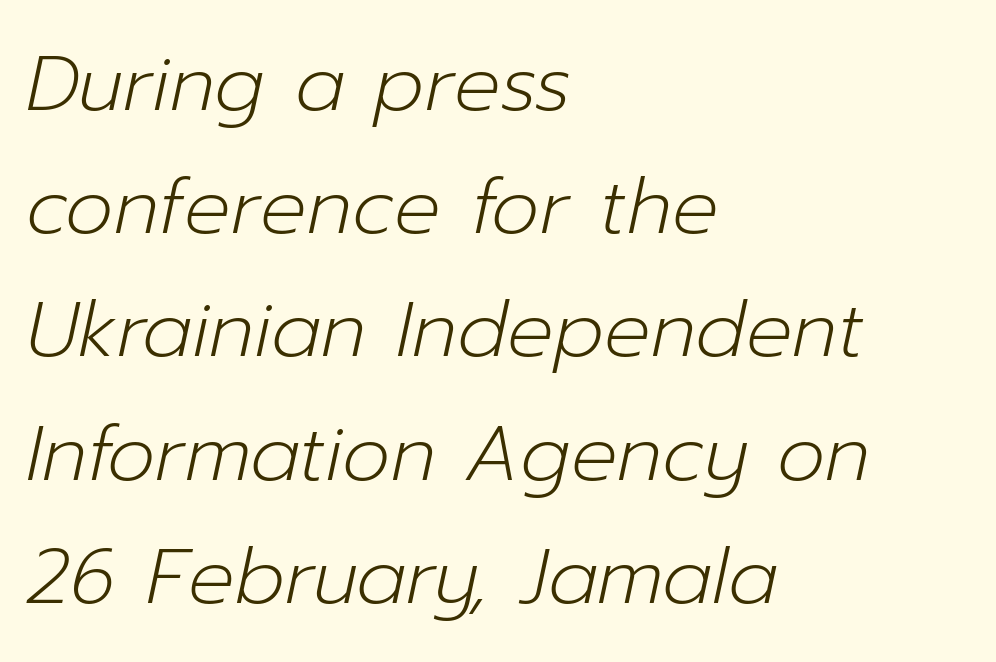
Q: Is the text bold? A: No.
Q: Is the text italic (slanted)? A: Yes, it leans right by about 12 degrees.
Q: Is the text underlined? A: No.
Q: How is the paragraph aligned? A: Left-aligned.
Q: Is the spacing between letters normal or unusually wide? A: Normal.
Q: Is the spacing between lines tight, normal or loose? A: Normal.
Q: Width (condensed, normal, or wide)? A: Normal.
Q: Stroke contrast? A: Low.
Q: x-height? A: Medium.
Q: Monospaced? A: No.
